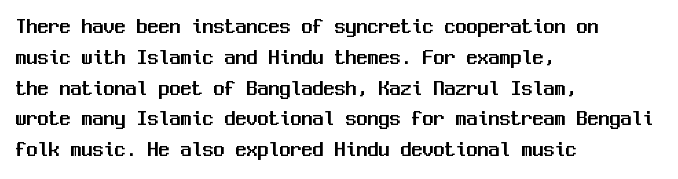
A classic flush-left, rag-right setting is used for this passage. Rendered with straight, roman letterforms. The rendering uses a moderate line-height, typical for paragraphs. In terms of letterspacing, this is plain default setting.
